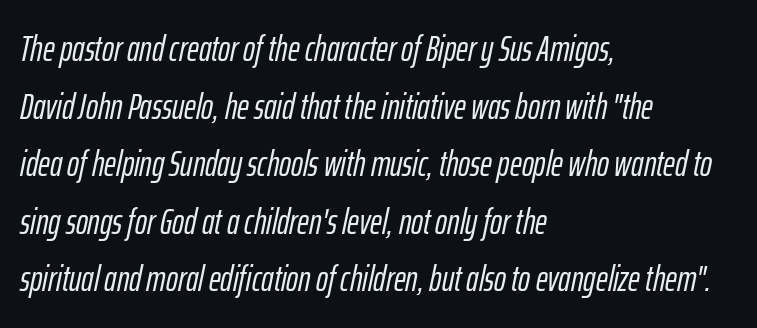
All the whitespace from short lines collects on the right. The letters advance in unequal steps, a hallmark of proportional type. The gap between lines stays unmarked. The typography opts for an oblique posture over an upright one. Vertically, the passage feels balanced, rows spaced as you'd expect. Students, note that the glyphs here touch the page at normal intervals.
